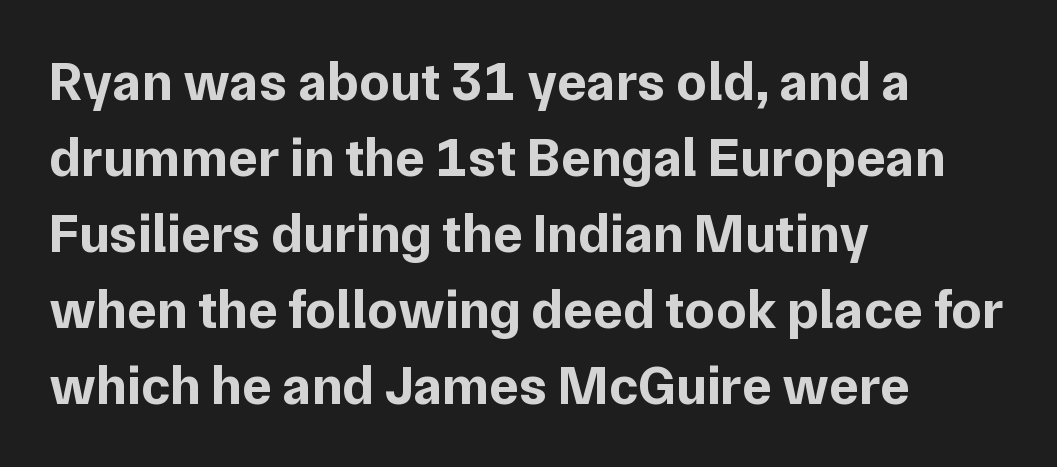
Q: Is the text bold? A: Yes.
Q: Is the text italic (slanted)? A: No, it is upright.
Q: Is the typeface a serif or a sans-serif typeface? A: Sans-serif.
Q: Is the text underlined? A: No.
Q: How is the paragraph aligned? A: Left-aligned.
Q: Is the spacing between letters normal or unusually wide? A: Normal.
Q: Is the spacing between lines tight, normal or loose? A: Normal.
Q: Width (condensed, normal, or wide)? A: Normal.
Q: Stroke contrast? A: Low.
Q: x-height? A: Medium.
Q: Monospaced? A: No.
